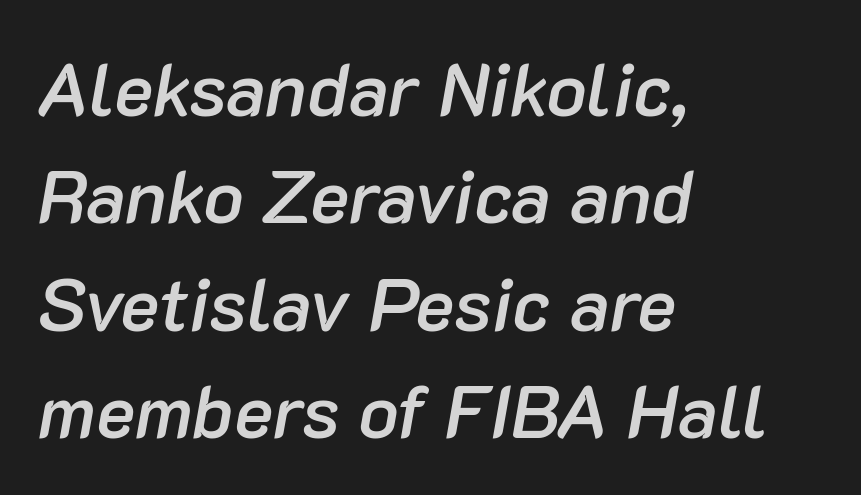
{"italic": "yes", "lean": "right", "slant_degrees": 10, "bold": "semi", "weight": "semibold", "width": "normal", "stroke_contrast": "low", "x_height": "medium", "monospaced": "no", "underline": "no", "align": "left", "line_spacing": "normal", "line_spacing_ratio": 1.45, "letter_spacing": "normal", "letter_spacing_em": 0.0, "glyph_px": 74}
